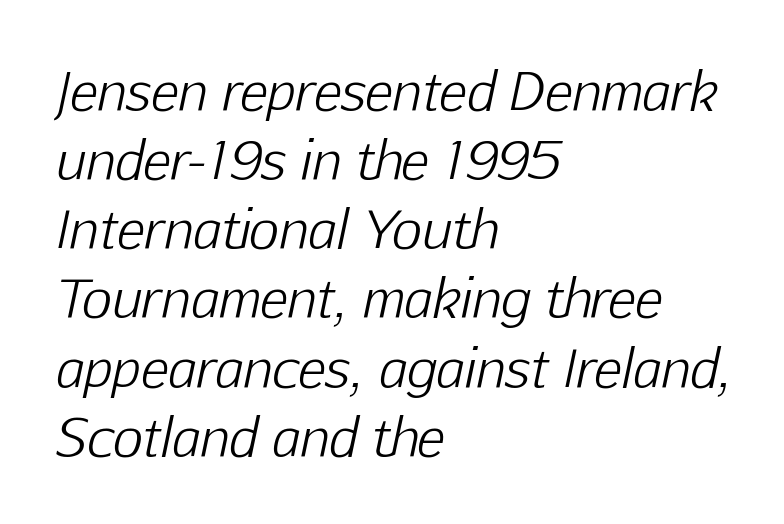
These lines are rendered in a variable-pitch font. The lines are quadded left. Each word holds together tightly as a unit, with standard inter-letter gaps. The strip under each line holds only bare page.
